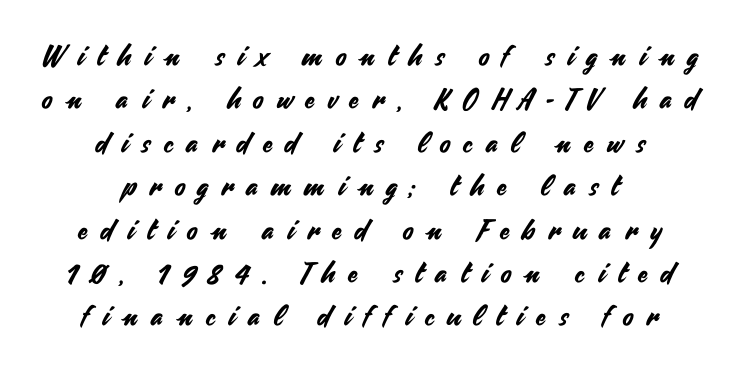
Q: Is the text italic (slanted)? A: Yes.
Q: Is the typeface a serif or a sans-serif typeface? A: Sans-serif.
Q: Is the text underlined? A: No.
Q: How is the paragraph aligned? A: Centered.
Q: Is the spacing between letters normal or unusually wide? A: Unusually wide.
Q: Is the spacing between lines tight, normal or loose? A: Normal.
Q: Width (condensed, normal, or wide)? A: Normal.
Q: Stroke contrast? A: Medium.
Q: x-height? A: Small.
Q: Monospaced? A: No.
